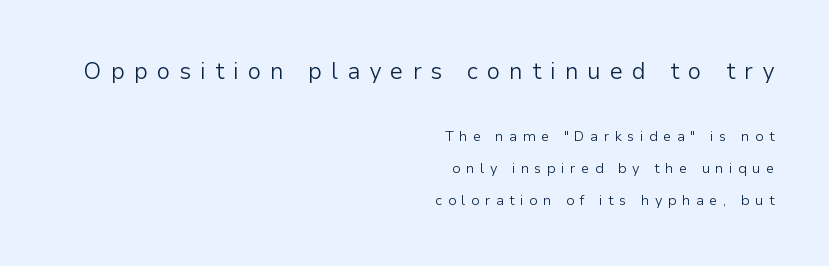
Bigger letters appear in the top chunk; the bottom chunk is reduced. Unlike italic type, these characters show no tilt at all. Decoration check: the copy has no underline. The compositor pushed each line to the right boundary. This reads as an unemphasized weight, regular at the heaviest.
